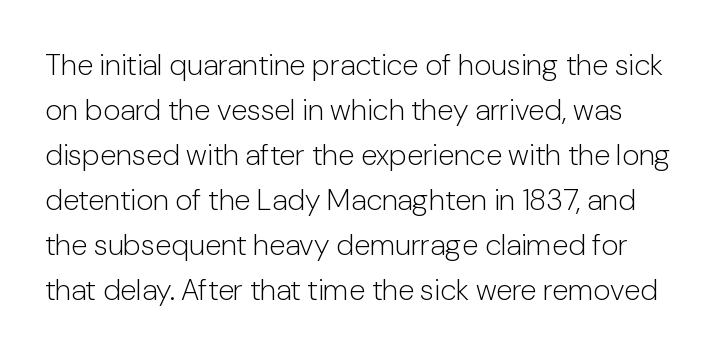
{"serif": "no", "italic": "no", "bold": "no", "weight": "light", "width": "normal", "stroke_contrast": "low", "x_height": "medium", "monospaced": "no", "underline": "no", "line_spacing": "normal", "line_spacing_ratio": 1.5, "letter_spacing": "normal", "letter_spacing_em": 0.0, "glyph_px": 30}
